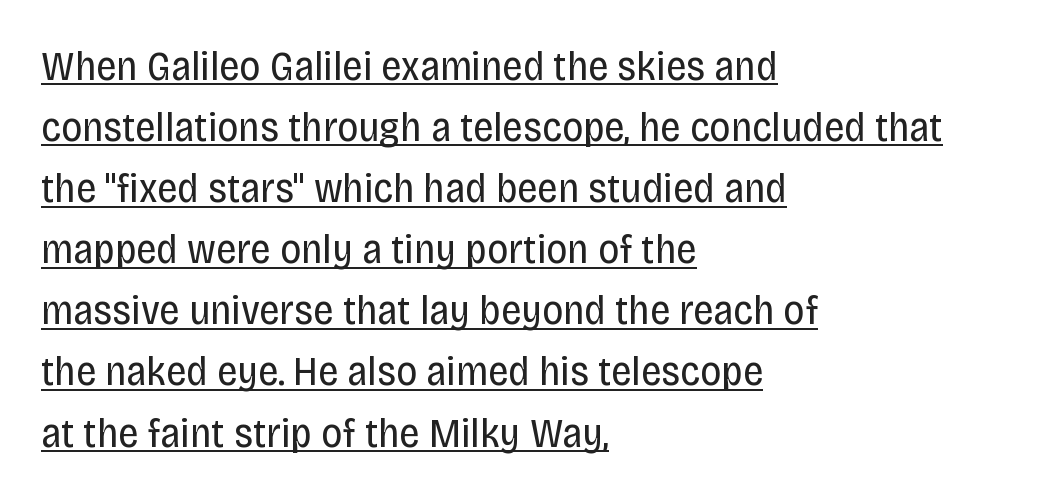
The font sits on the lighter half of the weight spectrum, regular included. The face used here appears with an underline applied. The block of text has a typical density, with ordinary space between rows. This sample uses plain, unmodified letter spacing. The type sits square on the baseline with zero lean. Where is the straight margin? On the left.
